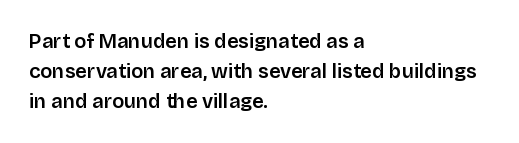
Q: Is the text italic (slanted)? A: No, it is upright.
Q: Is the text underlined? A: No.
Q: How is the paragraph aligned? A: Left-aligned.
Q: Is the spacing between letters normal or unusually wide? A: Normal.
Q: Is the spacing between lines tight, normal or loose? A: Normal.
